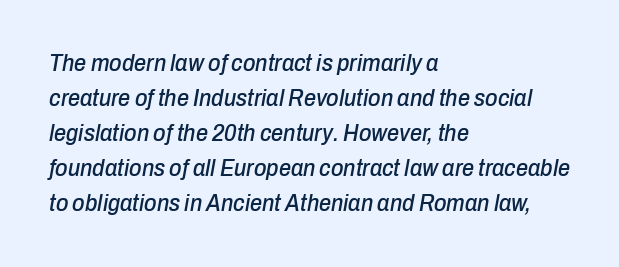
Is the type slanted? Yes — the strokes lean at a clear angle. Horizontal alignment here is leftward, the default for most running prose. Standard letterfit; no display-style spreading of the glyphs. A bare baseline throughout the passage. In terms of leading, this rendering sits right in the middle.
